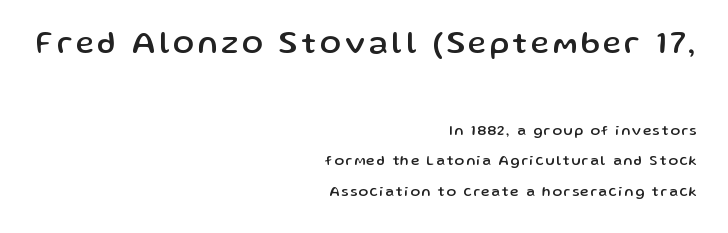
The image shows 31 px sans-serif type, upright; set right-aligned, loose line spacing (2.19x), not underlined; the first (top) block is 2.21x larger; low stroke contrast and a medium x-height.
